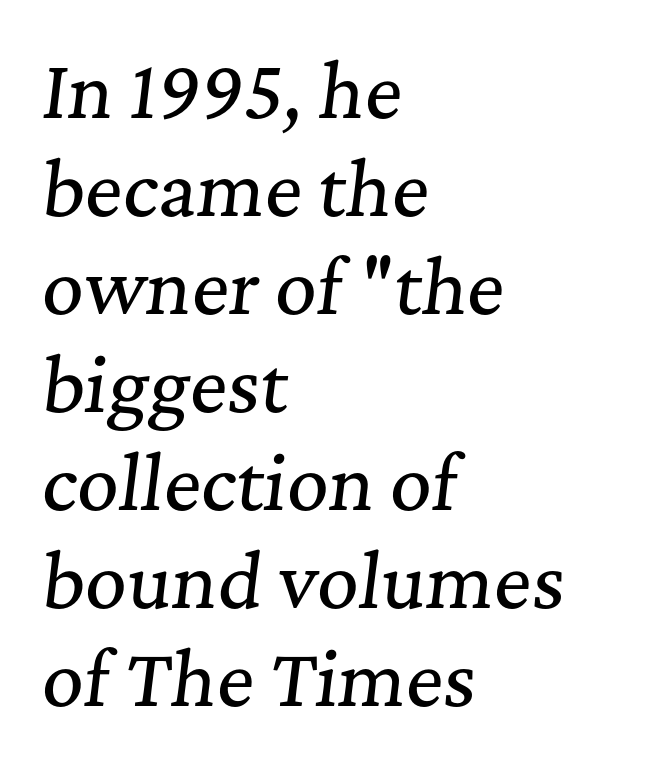
Q: Is the text italic (slanted)? A: Yes, it leans right by about 7 degrees.
Q: Is the typeface a serif or a sans-serif typeface? A: Serif.
Q: Is the text underlined? A: No.
Q: How is the paragraph aligned? A: Left-aligned.
Q: Is the spacing between letters normal or unusually wide? A: Normal.
Q: Is the spacing between lines tight, normal or loose? A: Normal.
Q: Width (condensed, normal, or wide)? A: Normal.
Q: Stroke contrast? A: Medium.
Q: x-height? A: Medium.
Q: Monospaced? A: No.
